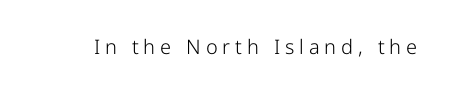
The image shows 20 px text type, upright; set unusually wide letter spacing (+0.24 em), not underlined.
